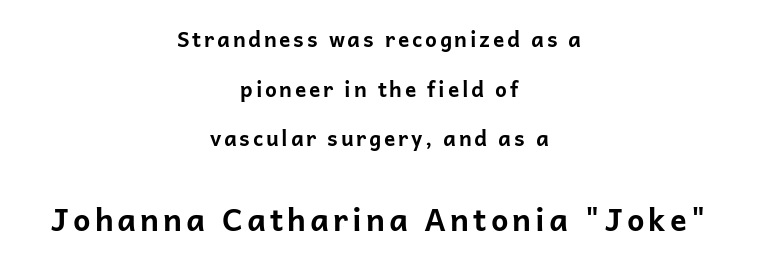
The image shows 31 px bold sans-serif type, upright; set centered, loose line spacing (2.36x), not underlined; the second (bottom) block is 1.48x larger; low stroke contrast and a medium x-height.
